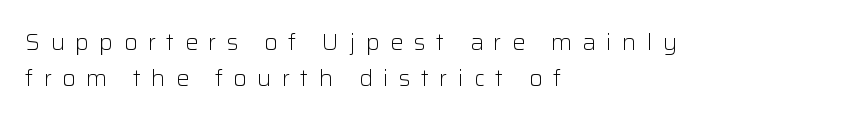
Honestly, there is no underline to notice here at all. The line-height multiplier appears to be the usual default. The face looks like a standard text weight, possibly lighter. Upright lettering throughout.
